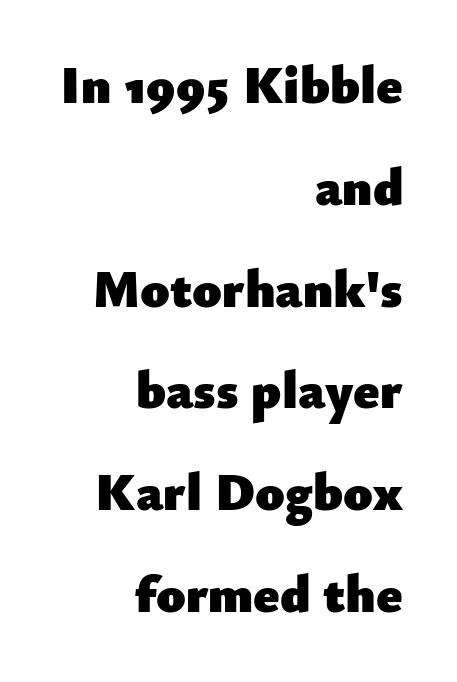
Spacing between characters is what you'd get straight out of the box. Horizontal alignment here is rightward, an uncommon choice for prose. A dark, heavy texture on the line: the type is bold. Posture: upright roman. Airy leading.
